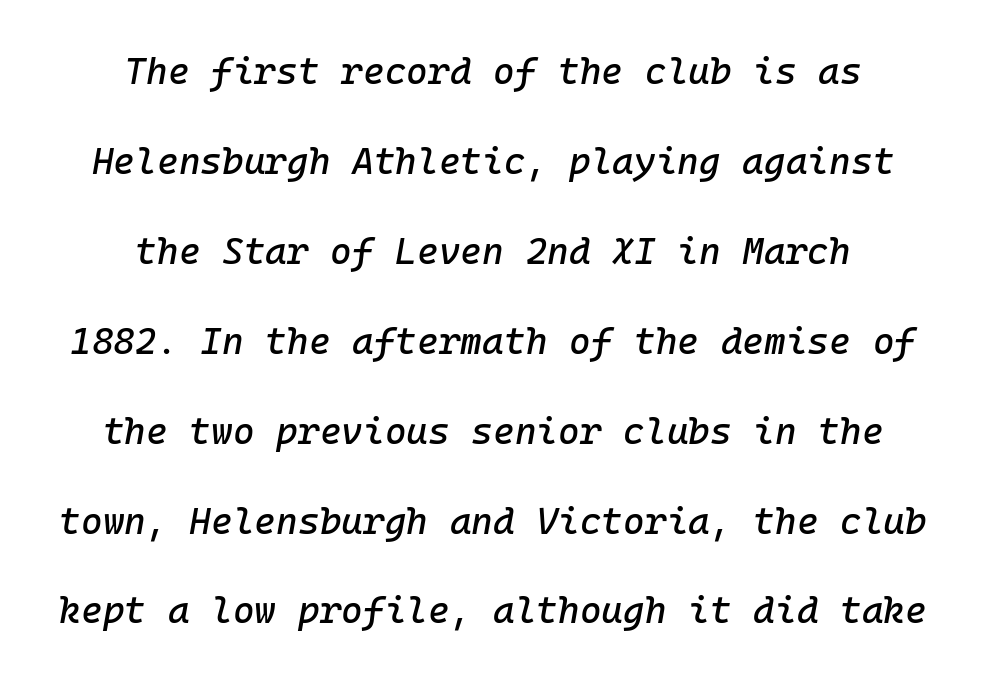
Q: Is the text italic (slanted)? A: Yes, it leans right by about 10 degrees.
Q: Is the text underlined? A: No.
Q: How is the paragraph aligned? A: Centered.
Q: Is the spacing between letters normal or unusually wide? A: Normal.
Q: Is the spacing between lines tight, normal or loose? A: Loose.
Q: Width (condensed, normal, or wide)? A: Normal.
Q: Stroke contrast? A: Low.
Q: x-height? A: Medium.
Q: Monospaced? A: Yes.
